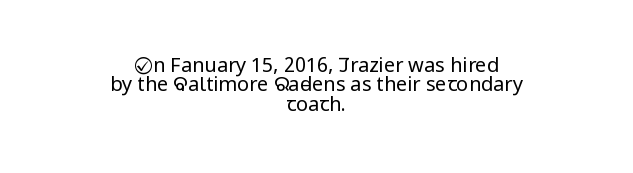
The image shows 20 px text type, upright; set centered, tight line spacing (0.97x), normal letter spacing, not underlined.
